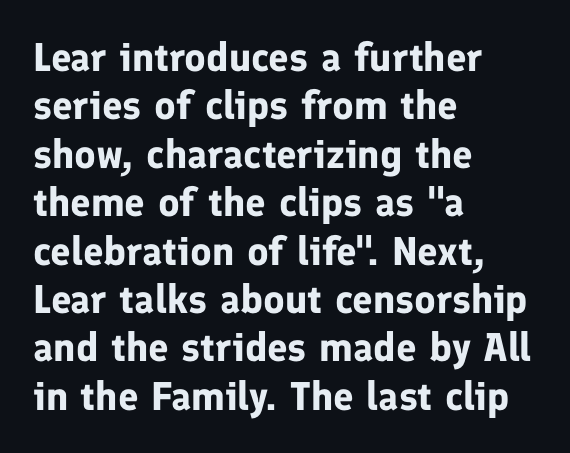
The image shows 40 px bold sans-serif type, upright; set left-aligned, line spacing 1.21x, normal letter spacing, not underlined; low stroke contrast and a medium x-height.
